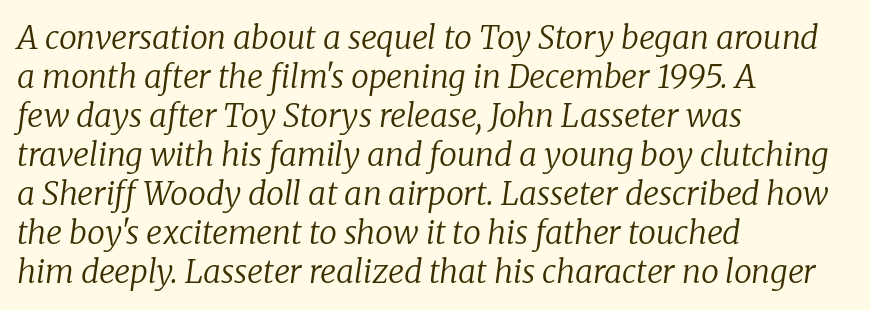
{"serif": "yes", "italic": "yes", "lean": "right", "slant_degrees": 8, "bold": "no", "weight": "regular", "width": "normal", "stroke_contrast": "low", "x_height": "medium", "monospaced": "no", "underline": "no", "align": "left", "line_spacing_ratio": 1.22, "letter_spacing": "normal", "letter_spacing_em": 0.0, "glyph_px": 32}
